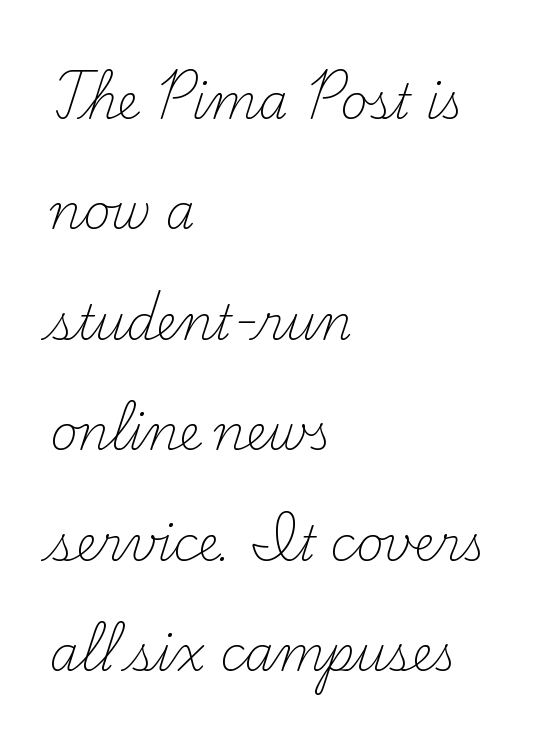
Students, note that the glyphs here touch the page at normal intervals. You could not count columns in this text — the font is proportionally spaced. Has an underline been added? It has not. The leading is generous, giving the passage an open texture.
